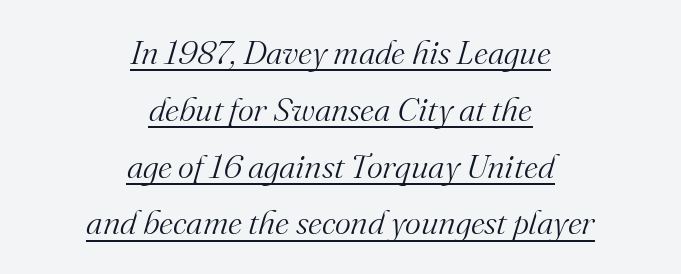
The image shows 34 px light serif type, italic (leaning right); set centered, normal line spacing (1.67x), normal letter spacing, underlined; medium stroke contrast and a small x-height.
